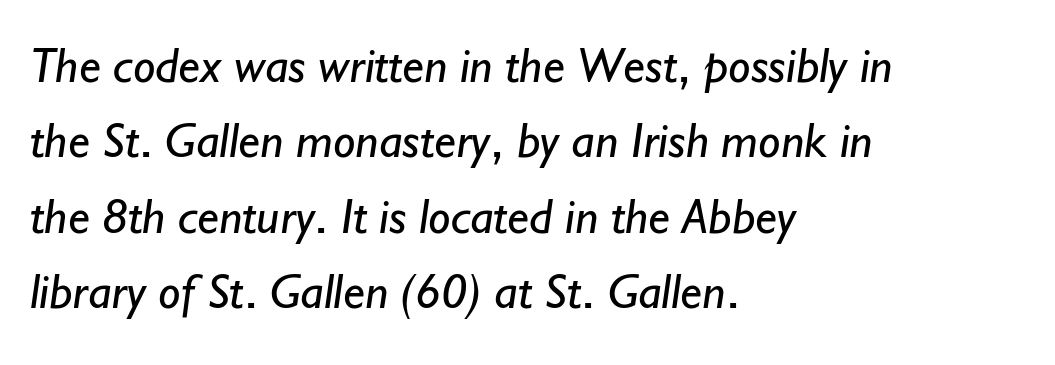
{"serif": "no", "bold": "no", "weight": "regular", "width": "normal", "stroke_contrast": "low", "x_height": "small", "monospaced": "no", "underline": "no", "align": "left", "line_spacing": "normal", "line_spacing_ratio": 1.51, "letter_spacing": "normal", "letter_spacing_em": 0.0, "glyph_px": 50}
